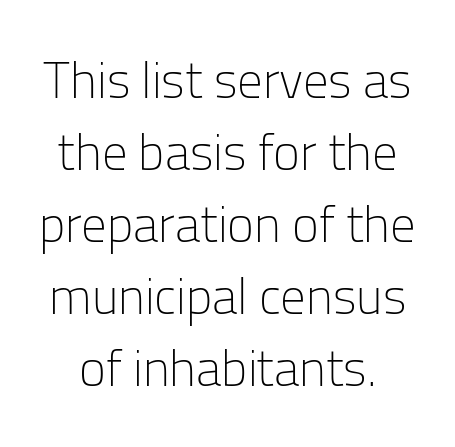
{"serif": "no", "italic": "no", "bold": "no", "weight": "light", "width": "normal", "stroke_contrast": "low", "x_height": "medium", "monospaced": "no", "underline": "no", "line_spacing": "normal", "line_spacing_ratio": 1.41, "letter_spacing": "normal", "letter_spacing_em": 0.0, "glyph_px": 51}
